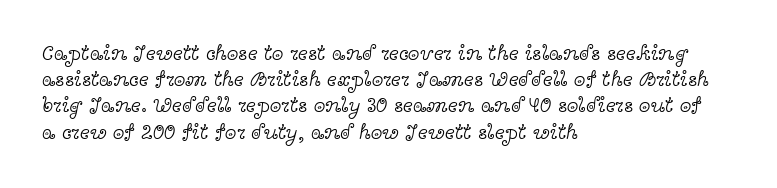
Q: Is the text bold? A: No.
Q: Is the text italic (slanted)? A: No, it is upright.
Q: Is the text underlined? A: No.
Q: How is the paragraph aligned? A: Left-aligned.
Q: Is the spacing between letters normal or unusually wide? A: Normal.
Q: Is the spacing between lines tight, normal or loose? A: Normal.
